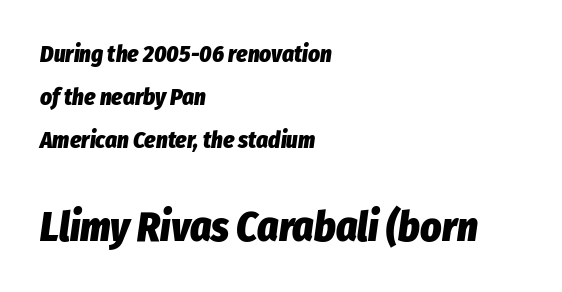
{"italic": "yes", "lean": "right", "slant_degrees": 8, "bold": "yes", "weight": "heavy", "width": "condensed", "stroke_contrast": "low", "x_height": "medium", "monospaced": "no", "underline": "no", "align": "left", "line_spacing_ratio": 1.87, "letter_spacing": "normal", "letter_spacing_em": 0.0, "larger_block": "second", "size_ratio": 1.78, "glyph_px": 41}
